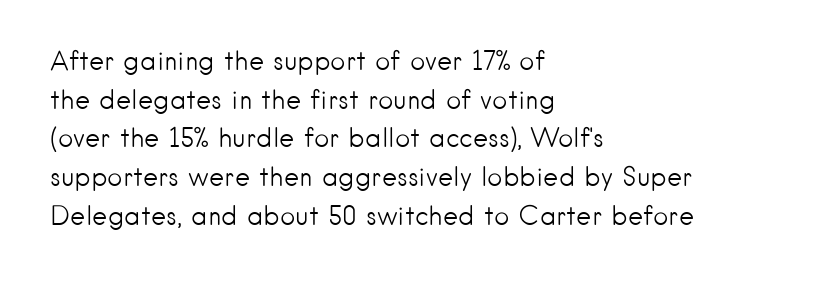
Posture: vertical. The weight tops out at a normal text grade. Words appear dense and cohesive because spacing is normal. If you drew a ruler down the left edge, every line would touch it. Line spacing here is normal. Underline: absent.
